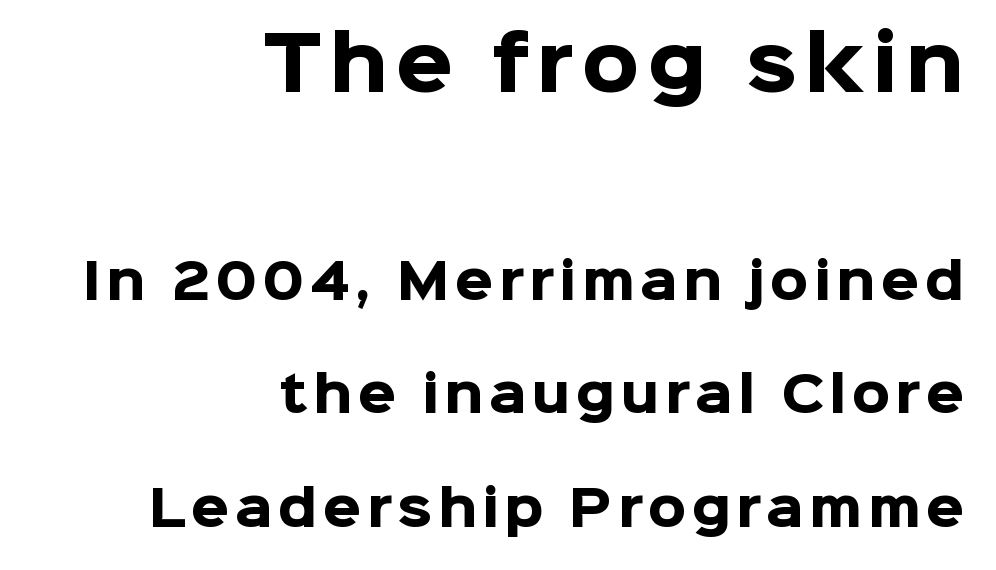
{"serif": "no", "italic": "no", "bold": "yes", "weight": "heavy", "width": "normal", "stroke_contrast": "low", "x_height": "medium", "monospaced": "no", "underline": "no", "align": "right", "line_spacing": "loose", "line_spacing_ratio": 2.32, "larger_block": "first", "size_ratio": 1.49, "glyph_px": 73}
